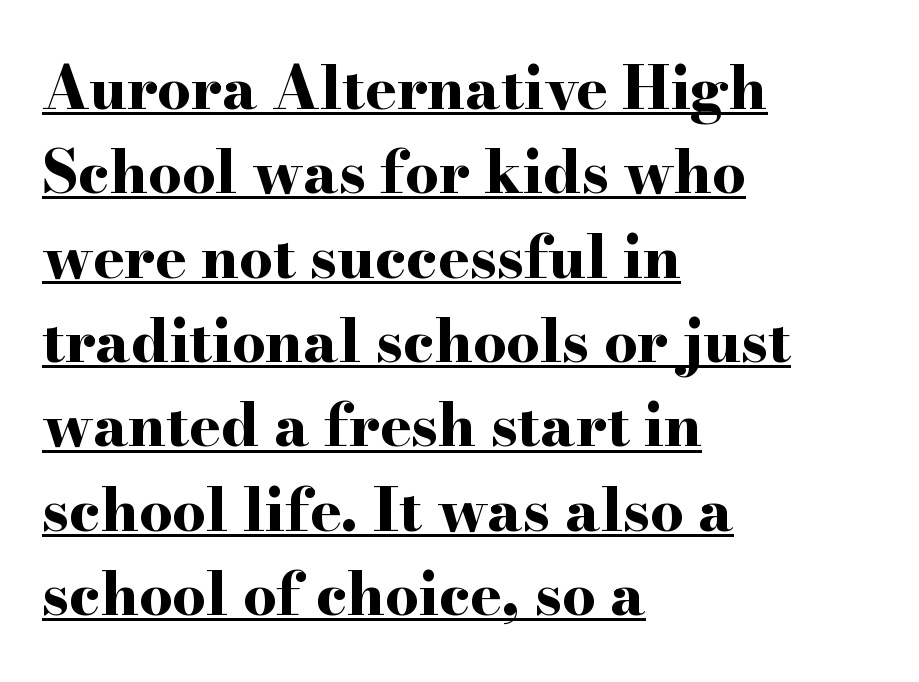
The image shows 59 px bold, wide serif type, upright; set left-aligned, normal line spacing (1.43x), normal letter spacing, underlined; high stroke contrast and a small x-height.
